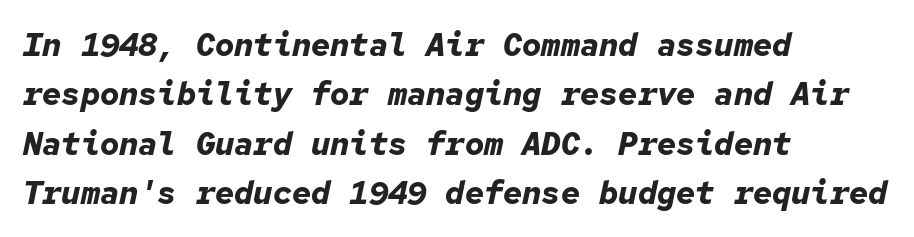
Q: Is the text bold? A: Yes.
Q: Is the text italic (slanted)? A: Yes, it leans right by about 12 degrees.
Q: Is the text underlined? A: No.
Q: How is the paragraph aligned? A: Left-aligned.
Q: Is the spacing between letters normal or unusually wide? A: Normal.
Q: Is the spacing between lines tight, normal or loose? A: Normal.
Q: Width (condensed, normal, or wide)? A: Normal.
Q: Stroke contrast? A: Low.
Q: x-height? A: Medium.
Q: Monospaced? A: Yes.
